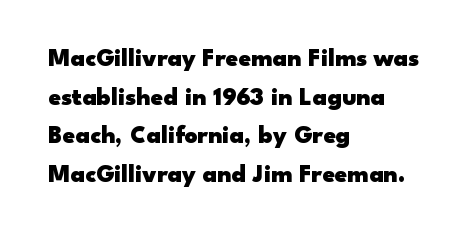
Q: Is the text bold? A: Yes.
Q: Is the text italic (slanted)? A: No, it is upright.
Q: Is the text underlined? A: No.
Q: How is the paragraph aligned? A: Left-aligned.
Q: Is the spacing between letters normal or unusually wide? A: Normal.
Q: Is the spacing between lines tight, normal or loose? A: Normal.
